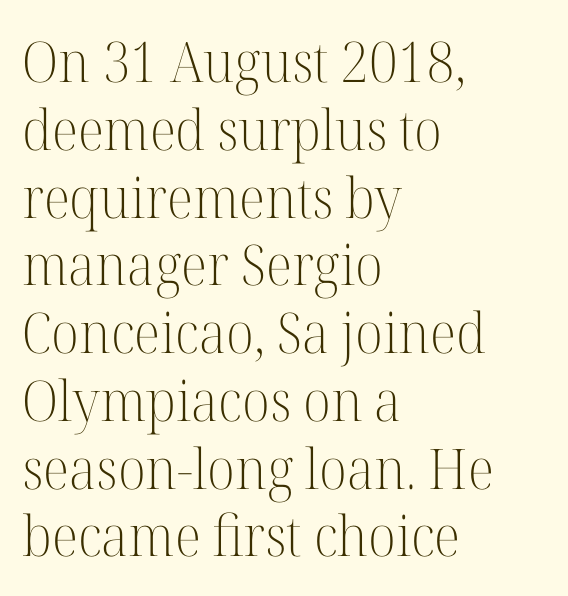
You can tell from the footed stems that serif type was used. No word sits above an underline. The axis of the letterforms is exactly vertical. Character widths vary here, with narrow letters taking less room than wide ones. On a weight scale, this lands at 450 or below. The gaps between neighbouring characters are ordinary and unremarkable.
